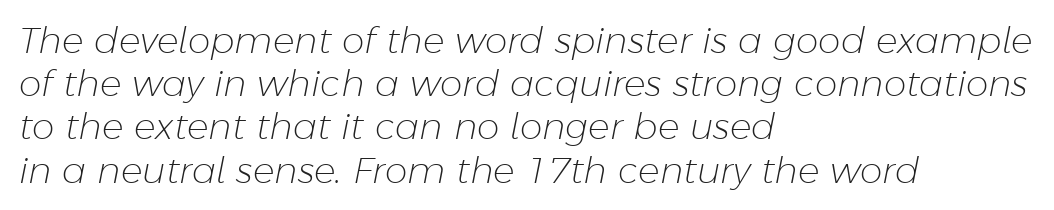
{"italic": "yes", "lean": "right", "slant_degrees": 11, "bold": "no", "weight": "light", "width": "normal", "stroke_contrast": "low", "x_height": "medium", "monospaced": "no", "underline": "no", "align": "left", "line_spacing_ratio": 1.2, "letter_spacing": "normal", "letter_spacing_em": 0.0, "glyph_px": 36}
